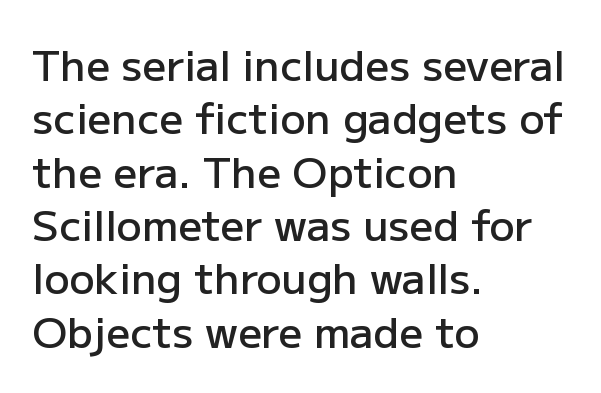
The image shows 42 px semibold sans-serif type, upright; set left-aligned, normal line spacing (1.27x), normal letter spacing, not underlined; low stroke contrast and a medium x-height.
